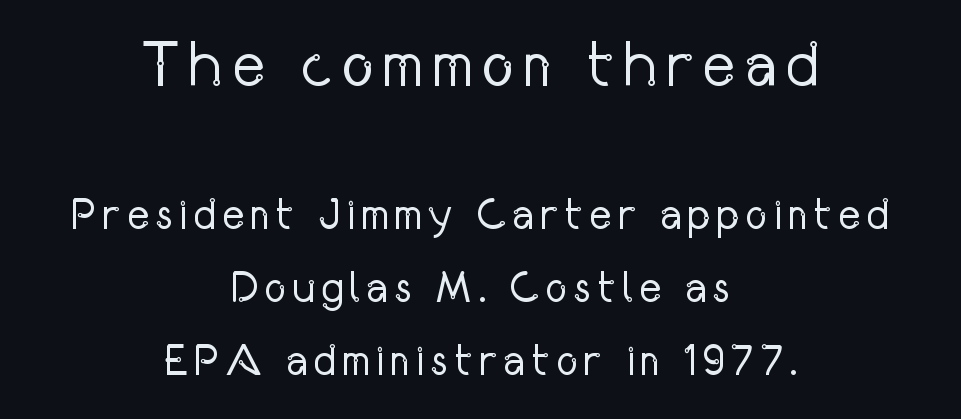
Q: Is the text bold? A: No.
Q: Is the text italic (slanted)? A: No, it is upright.
Q: Is the typeface a serif or a sans-serif typeface? A: Sans-serif.
Q: Is the text underlined? A: No.
Q: How is the paragraph aligned? A: Centered.
Q: Is the spacing between lines tight, normal or loose? A: Normal.
Q: Which block of text is set in a larger size, the first (top) or the second (bottom)? A: The first (top) one.
Q: Width (condensed, normal, or wide)? A: Condensed.
Q: Stroke contrast? A: Low.
Q: x-height? A: Medium.
Q: Monospaced? A: No.
